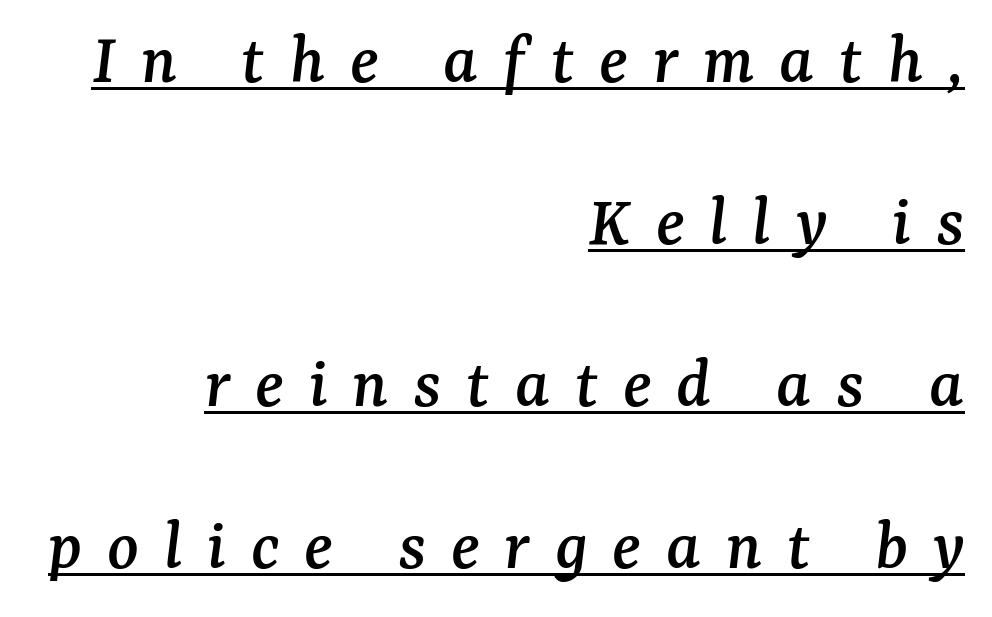
Q: Is the text italic (slanted)? A: Yes, it leans right by about 7 degrees.
Q: Is the typeface a serif or a sans-serif typeface? A: Serif.
Q: Is the text underlined? A: Yes.
Q: How is the paragraph aligned? A: Right-aligned.
Q: Is the spacing between letters normal or unusually wide? A: Unusually wide.
Q: Is the spacing between lines tight, normal or loose? A: Loose.
Q: Width (condensed, normal, or wide)? A: Normal.
Q: Stroke contrast? A: Medium.
Q: x-height? A: Medium.
Q: Monospaced? A: No.
